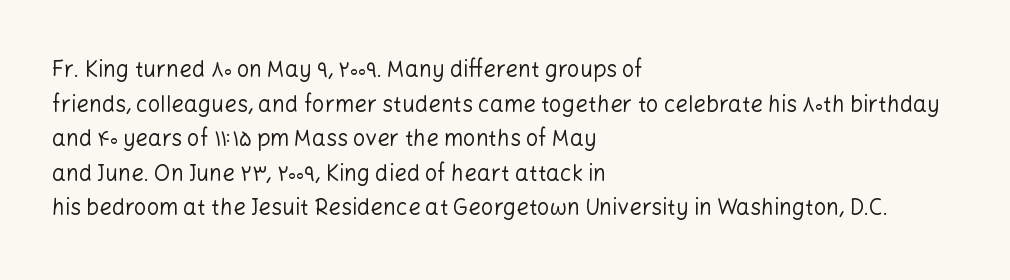
{"italic": "no", "bold": "no", "underline": "no", "align": "left", "line_spacing": "normal", "line_spacing_ratio": 1.57, "letter_spacing": "normal", "letter_spacing_em": 0.0, "glyph_px": 22}
